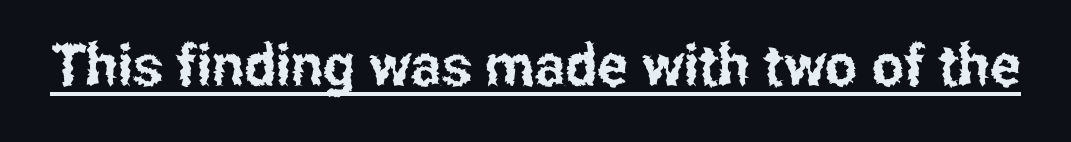
The face used here is proportionally spaced, like ordinary book or web type. The rendering keeps characters at their native spacing. Does the type have serifs? No, each stem ends abruptly. These lines were composed using upright roman letters. Looks like someone drew a line under every word here.
